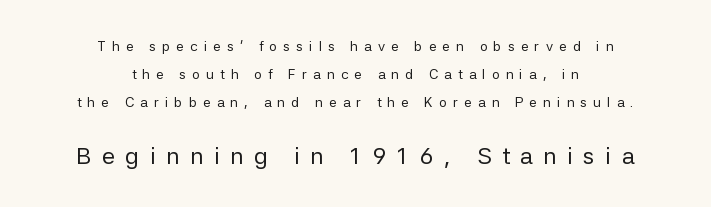
The image shows 24 px text type, upright; set centered, loose line spacing (2.01x), unusually wide letter spacing (+0.43 em), not underlined; the second (bottom) block is 1.71x larger.
